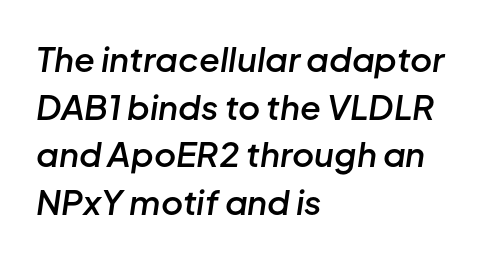
Here the designer chose a conventional face with non-uniform glyph widths. Nobody drew a line under any word here. If you measured baseline to baseline, you'd find a middling distance. Bold? Not quite — semibold, heavier than regular but stopping short.
